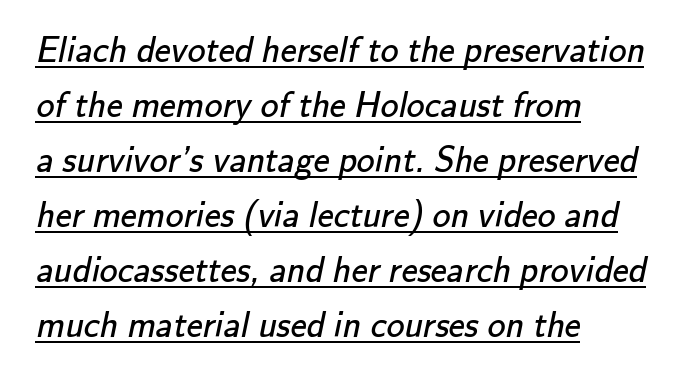
What's the leading like? Ordinary, nothing unusual. Nothing unusual about the tracking: characters are spaced as the font intends. Do the characters align in a grid? No, the font is proportional. These characters rest on top of a visible drawn line.
